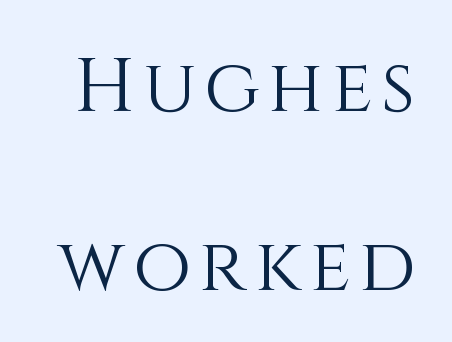
The image shows 75 px light type, upright; set loose line spacing (2.39x), not underlined; medium stroke contrast and a large x-height.
